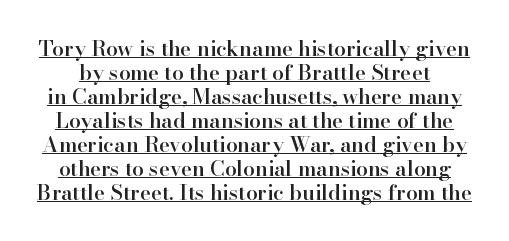
The image shows 21 px text type, upright; set tight line spacing (1.14x), normal letter spacing, underlined.
